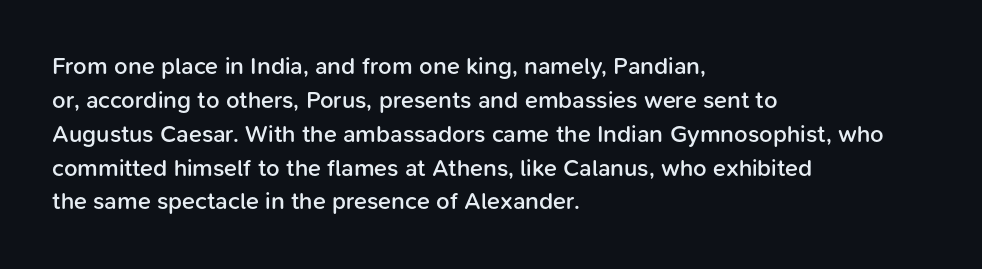
The image shows 24 px text type, upright; set left-aligned, normal line spacing (1.41x), normal letter spacing, not underlined.
